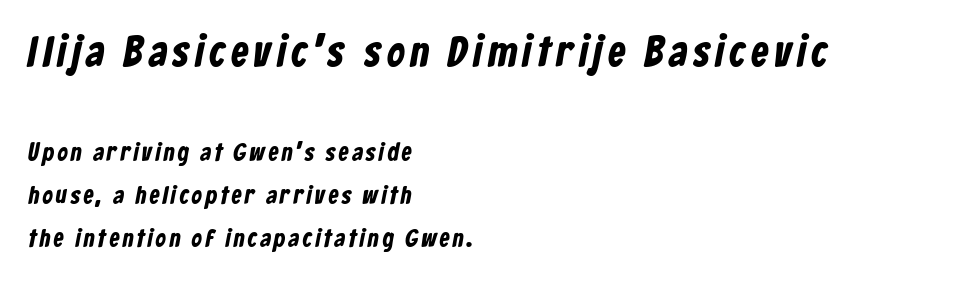
The image shows 43 px bold, condensed sans-serif type; set left-aligned, line spacing 1.73x, not underlined; the first (top) block is 1.72x larger; low stroke contrast and a medium x-height.
